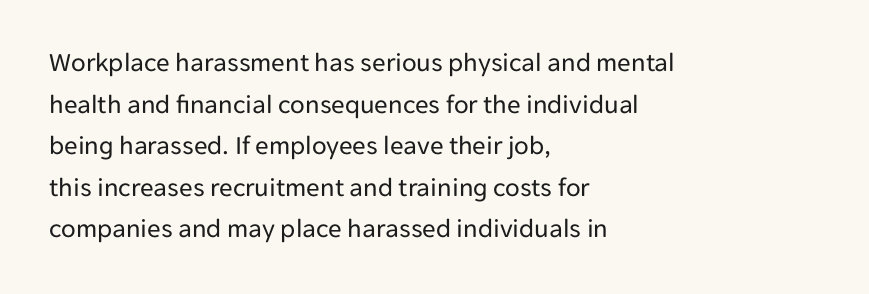
This sample uses an upright cut, with every glyph sitting square on the baseline. Lines of text with bare space underneath. The setting favours the left margin, as ordinary paragraphs usually do. Leading: standard. The typesetting does not lean heavy: it is not bold. You could call the tracking neutral — neither tight nor loose.
